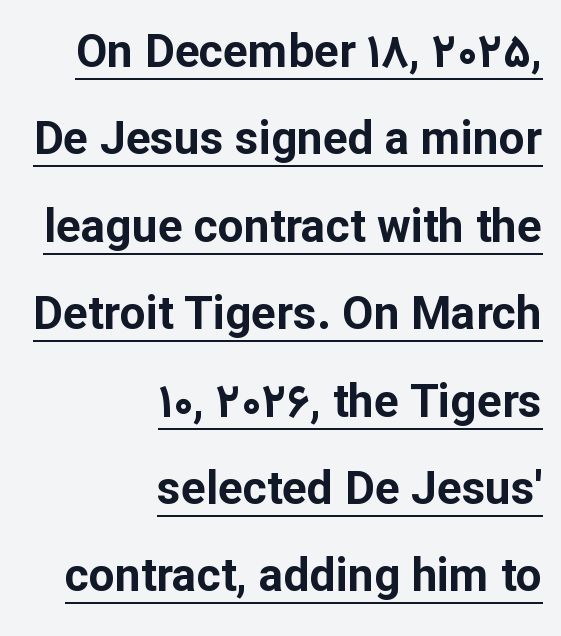
A flush-right, rag-left setting is used for this passage. The rendering uses a large line-height, opening up the rows. This sample has the flowing, uneven cadence of proportional lettering. The passage shown is underscored from start to finish.
